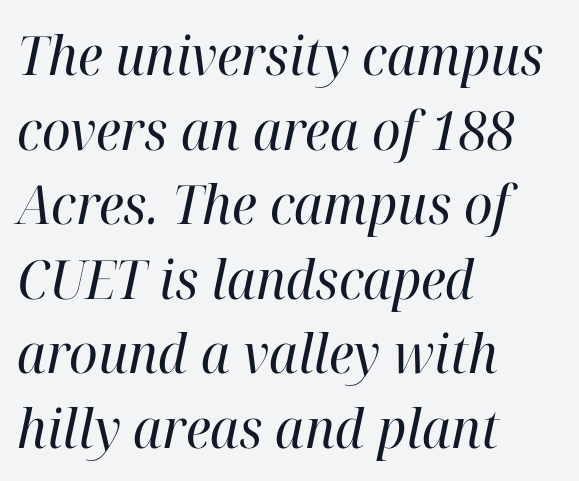
Spacing verdict: proportional, widths tailored to each character. Observe the ordinary spacing: letters are neighbours, not strangers. Short and long lines alike share a common starting point at left. Bold? No — there's no thickening of the strokes.
